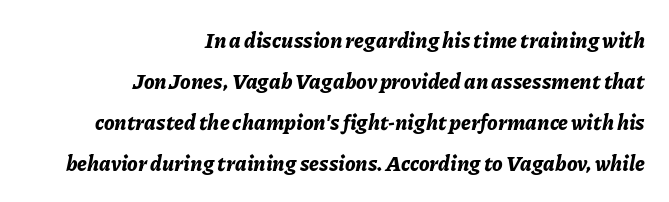
Rendered with sloped, italic letterforms. Rows of type keep a wide berth in the vertical direction. One-word summary of the alignment: right. This rendering leaves character spacing at its baseline value. The typesetting leans heavy: a genuine bold.
